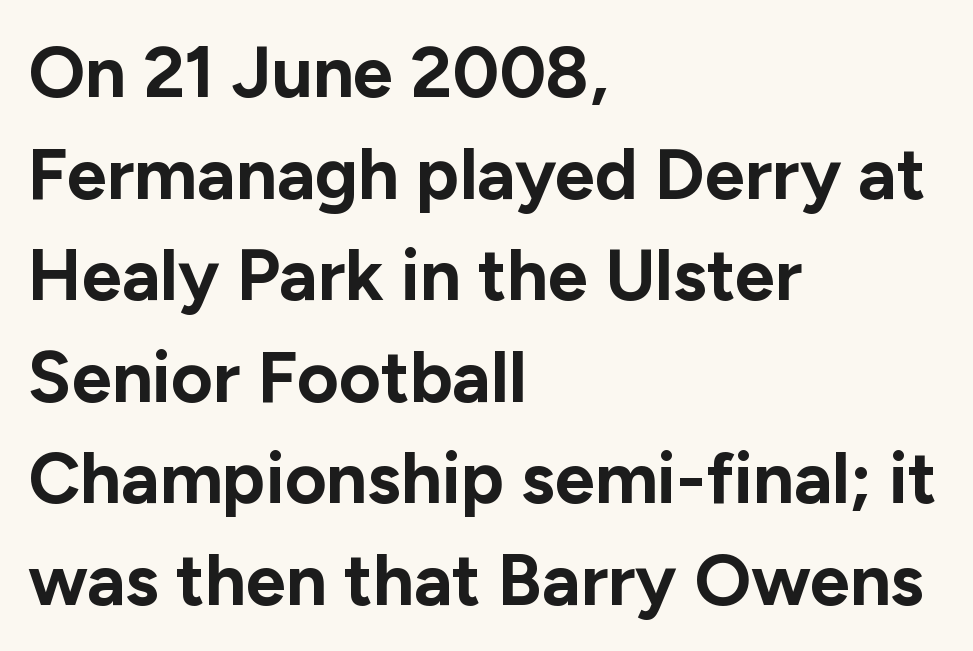
The letterforms sit shoulder to shoulder at normal distance. The specimen reads as upright at a glance. Its strokes are broad and dark, the hallmark of bold type. These lines sit exactly where default settings would place them.
